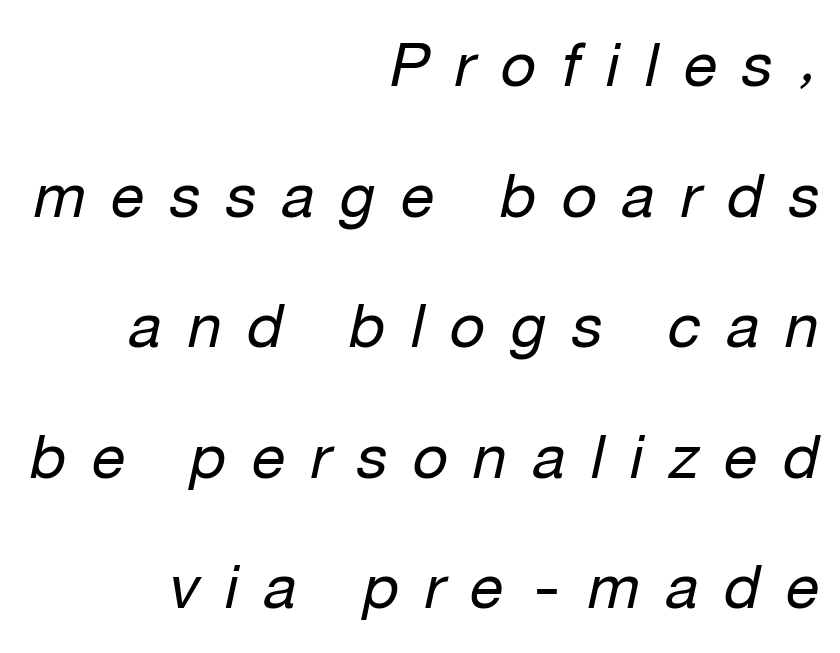
The image shows 61 px regular-weight type, italic (leaning right); set right-aligned, loose line spacing (2.14x), unusually wide letter spacing (+0.42 em), not underlined; low stroke contrast and a medium x-height.
